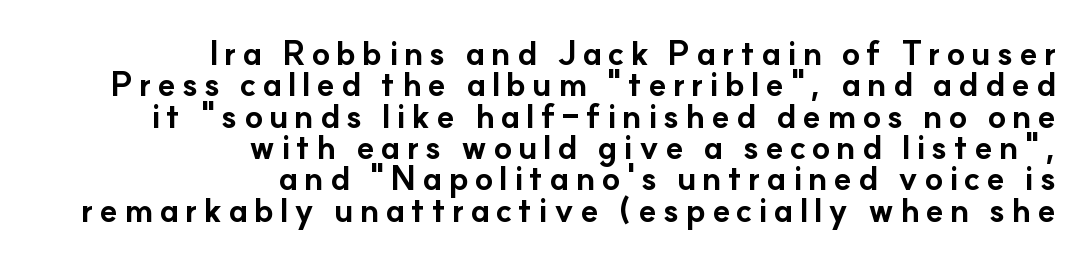
{"serif": "no", "italic": "no", "bold": "yes", "weight": "bold", "width": "normal", "stroke_contrast": "low", "x_height": "small", "monospaced": "no", "underline": "no", "align": "right", "line_spacing": "tight", "line_spacing_ratio": 0.95, "glyph_px": 33}
